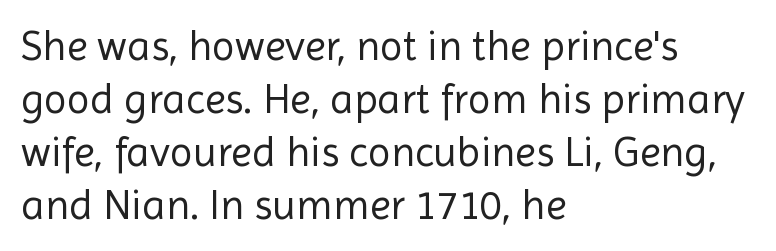
You could not count columns in this text — the font is proportionally spaced. This rendering leaves character spacing at its baseline value. Descender tails drop into unmarked territory. The paragraph shown leans on its left margin. The passage shown is not bold in any degree.
